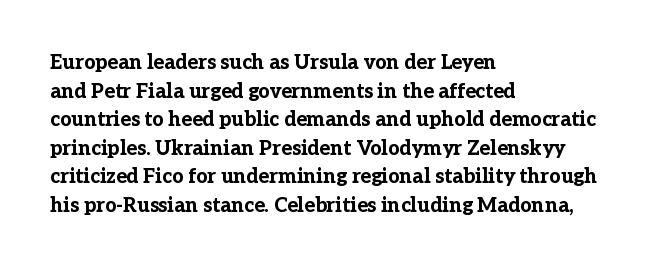
Q: Is the text bold? A: Yes.
Q: Is the text italic (slanted)? A: No, it is upright.
Q: Is the text underlined? A: No.
Q: How is the paragraph aligned? A: Left-aligned.
Q: Is the spacing between letters normal or unusually wide? A: Normal.
Q: Is the spacing between lines tight, normal or loose? A: Normal.
